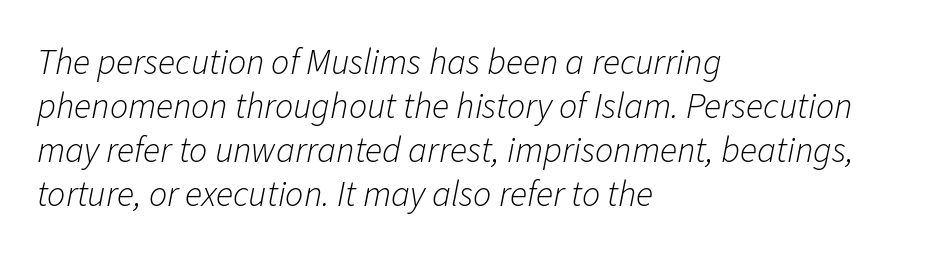
Q: Is the text bold? A: No.
Q: Is the text italic (slanted)? A: Yes, it leans right by about 11 degrees.
Q: Is the text underlined? A: No.
Q: How is the paragraph aligned? A: Left-aligned.
Q: Is the spacing between letters normal or unusually wide? A: Normal.
Q: Width (condensed, normal, or wide)? A: Normal.
Q: Stroke contrast? A: Low.
Q: x-height? A: Medium.
Q: Monospaced? A: No.
